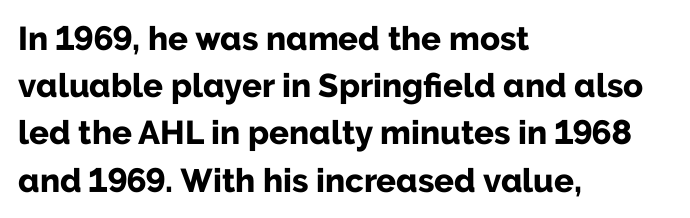
The image shows 33 px bold sans-serif type, upright; set left-aligned, normal line spacing (1.43x), normal letter spacing, not underlined; low stroke contrast and a medium x-height.
